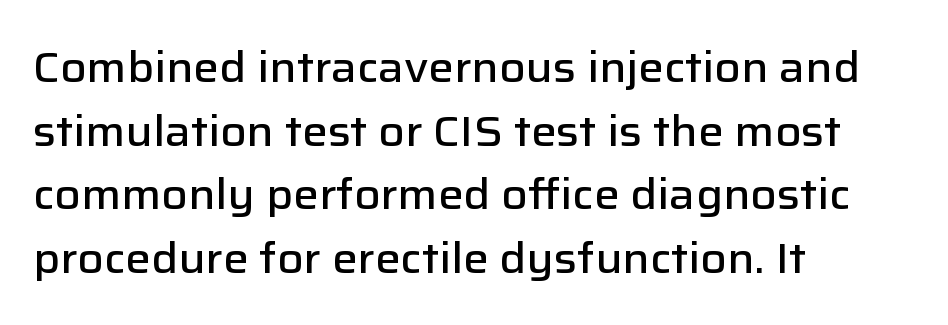
Each letter's strokes conclude bluntly, with no projecting serifs. A fair bit of extra ink — the face is semibold, not bold. The rag falls on the right side of this text block. If you measured baseline to baseline, you'd find a middling distance.
